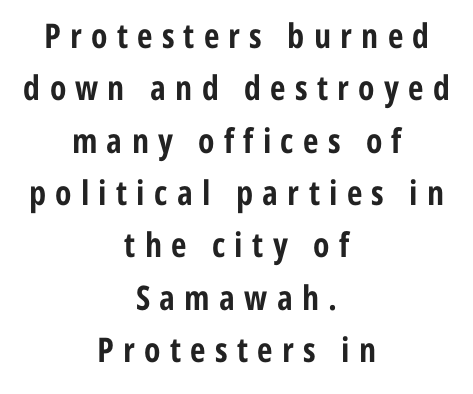
The passage shown is typed in a proportional face where columns would drift. You'd pick this weight for a headline — it's a proper bold. The type family on display is of the sans-serif kind. Bare-footed words on every line. Teacher's note: observe the equal gaps on both sides — that is centered alignment.
